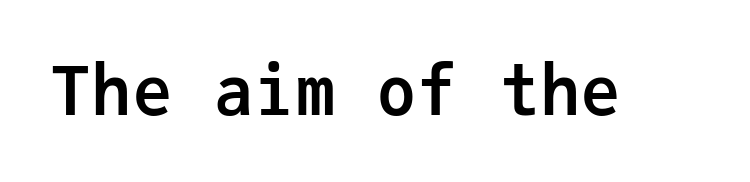
Set as a true bold cut, around the 700 mark. Every stem runs plumb, perpendicular to the baseline. The passage shown is typed in a monospace face where columns stay perfectly aligned. Anything drawn beneath the words? Only blank space. In terms of letterspacing, this is plain default setting.
